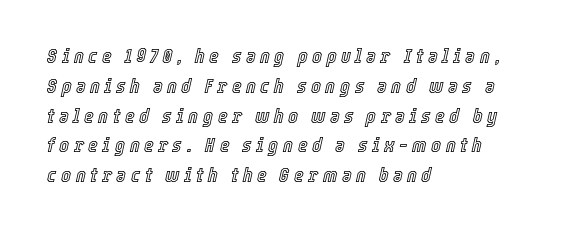
The image shows 21 px text type, italic (leaning right); set left-aligned, normal line spacing (1.42x), unusually wide letter spacing (+0.21 em), not underlined.
